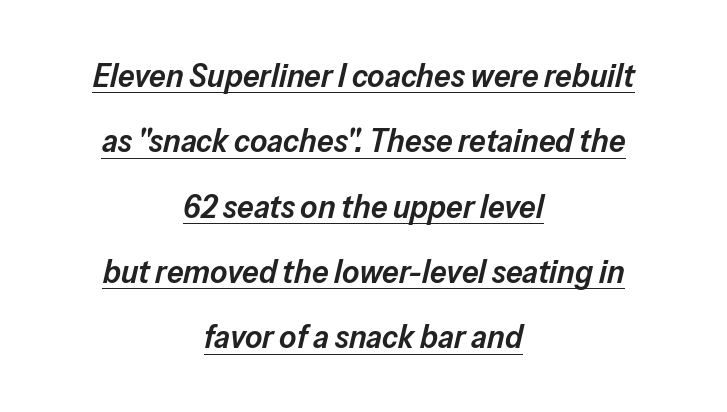
{"italic": "yes", "lean": "right", "slant_degrees": 13, "bold": "semi", "weight": "semibold", "width": "normal", "stroke_contrast": "low", "x_height": "medium", "monospaced": "no", "underline": "yes", "align": "center", "line_spacing": "loose", "line_spacing_ratio": 1.98, "letter_spacing": "normal", "letter_spacing_em": 0.0, "glyph_px": 33}
